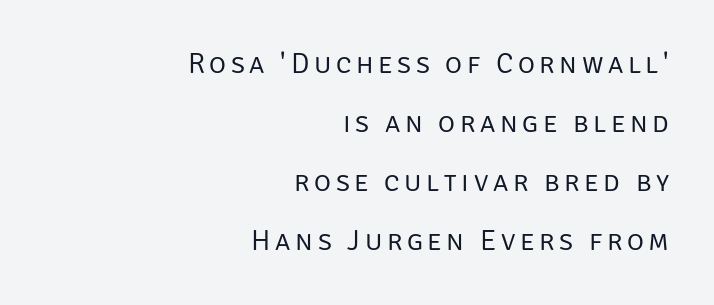
A great deal of white space separates one row of letters from the next. Weight class: somewhere from thin through regular. This sample uses an upright cut, with every glyph sitting square on the baseline. Where is the straight margin? On the right.
